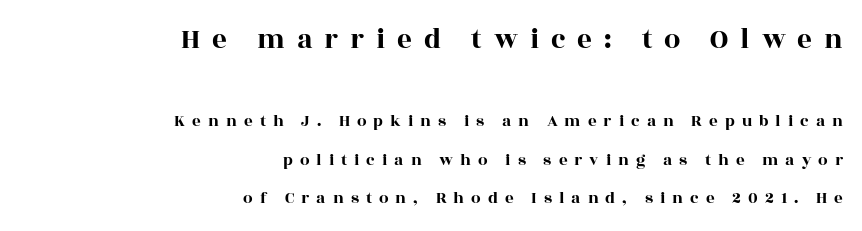
A typesetter would call this leading open, well beyond the default. This layout puts the oversized block above and the modest block below. The words here are not underlined. The passage shown is typed in a proportional face where columns would drift. The typography opts for an upright posture over an oblique one. You can tell from the footed stems that serif type was used.
